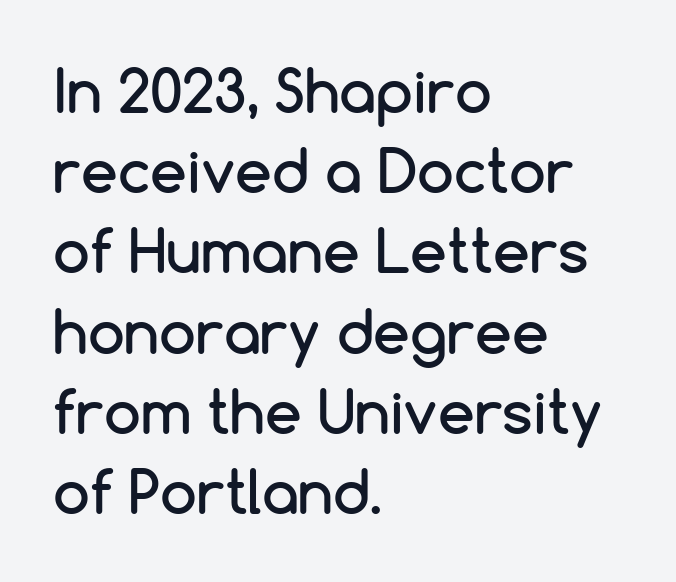
{"serif": "no", "italic": "no", "width": "normal", "stroke_contrast": "low", "x_height": "medium", "monospaced": "no", "underline": "no", "align": "left", "line_spacing": "normal", "line_spacing_ratio": 1.36, "letter_spacing": "normal", "letter_spacing_em": 0.0, "glyph_px": 59}
